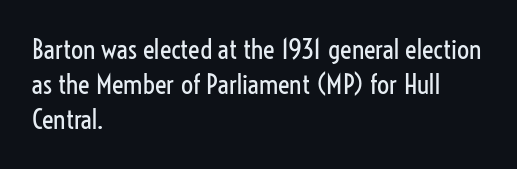
{"italic": "no", "bold": "no", "underline": "no", "align": "left", "line_spacing": "normal", "line_spacing_ratio": 1.3, "letter_spacing": "normal", "letter_spacing_em": 0.0, "glyph_px": 27}
